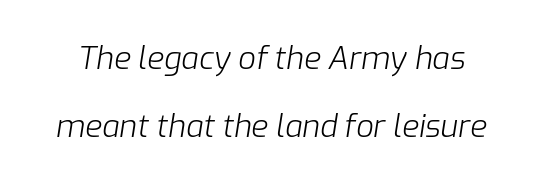
{"italic": "yes", "lean": "right", "slant_degrees": 9, "bold": "no", "weight": "light", "width": "normal", "stroke_contrast": "low", "x_height": "medium", "monospaced": "no", "underline": "no", "line_spacing": "loose", "line_spacing_ratio": 2.2, "letter_spacing": "normal", "letter_spacing_em": 0.0, "glyph_px": 31}
